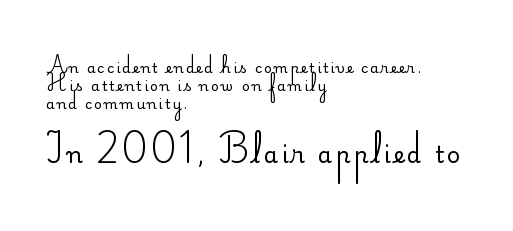
{"italic": "no", "bold": "no", "underline": "no", "align": "left", "line_spacing": "normal", "line_spacing_ratio": 1.27, "larger_block": "second", "size_ratio": 1.64, "glyph_px": 23}
